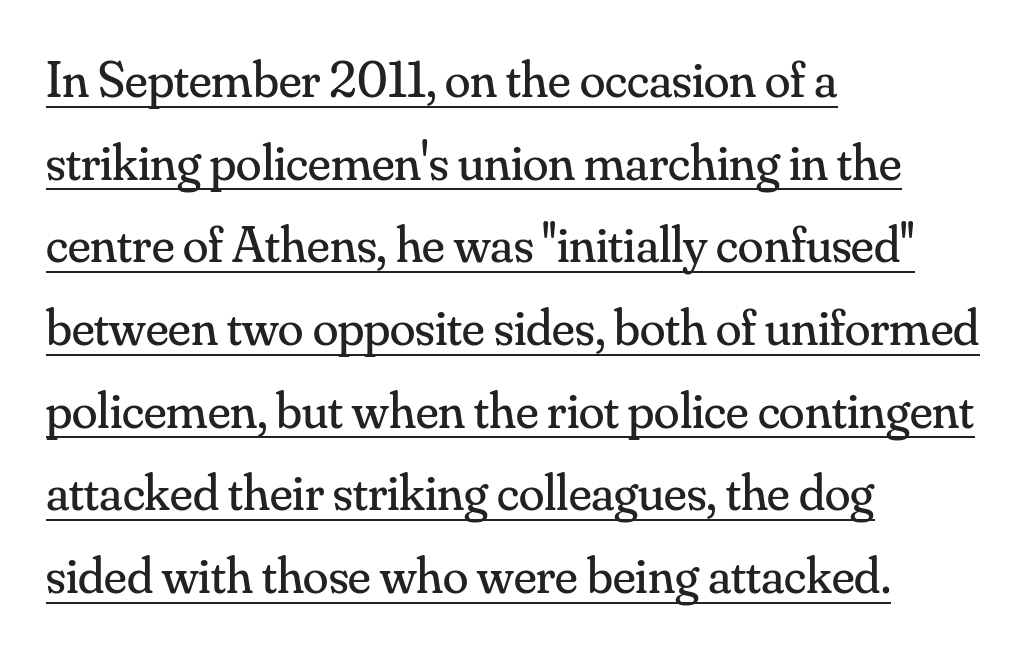
The paragraph shown leans on its left margin. Compared with undecorated copy, this sample adds a rule below the words. Characters follow at the spacing the type designer built in. The vertical gap from one line to the next is medium. The face used here is proportionally spaced, like ordinary book or web type.
